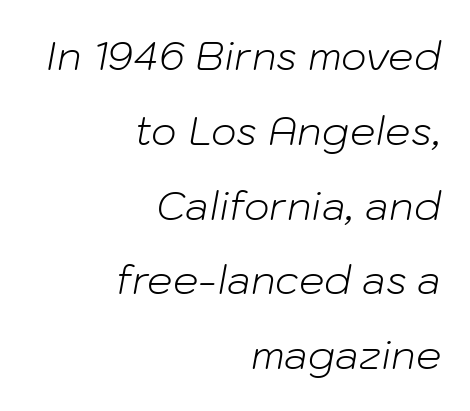
This rendering features lettering with no underline. Character widths vary here, with narrow letters taking less room than wide ones. The letters look calm and open, with moderate or lighter stems. The rendering anchors every line to the right-hand side. This sample uses plain, unmodified letter spacing.
